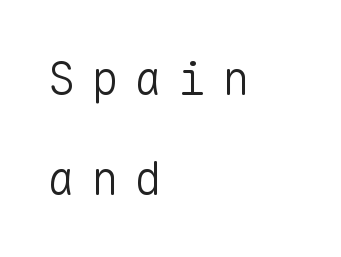
{"serif": "no", "italic": "no", "bold": "no", "weight": "light", "width": "normal", "stroke_contrast": "low", "x_height": "medium", "monospaced": "yes", "underline": "no", "align": "left", "line_spacing": "loose", "line_spacing_ratio": 2.12, "letter_spacing": "wide", "letter_spacing_em": 0.33, "glyph_px": 47}
